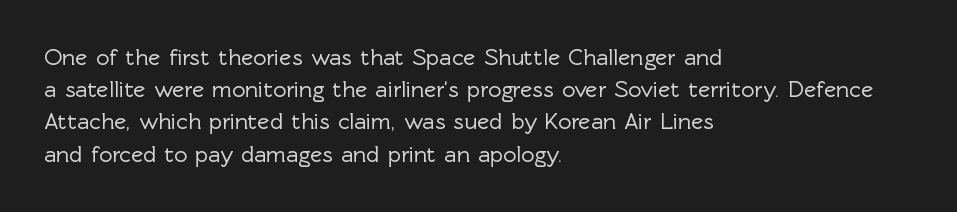
{"italic": "no", "underline": "no", "align": "left", "line_spacing": "normal", "line_spacing_ratio": 1.4, "letter_spacing": "normal", "letter_spacing_em": 0.0, "glyph_px": 23}
